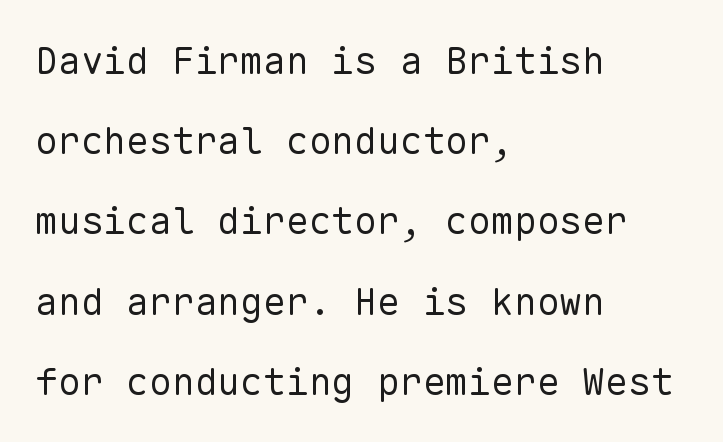
Q: Is the text bold? A: No.
Q: Is the text italic (slanted)? A: No, it is upright.
Q: Is the typeface a serif or a sans-serif typeface? A: Sans-serif.
Q: Is the text underlined? A: No.
Q: How is the paragraph aligned? A: Left-aligned.
Q: Is the spacing between letters normal or unusually wide? A: Normal.
Q: Is the spacing between lines tight, normal or loose? A: Loose.
Q: Width (condensed, normal, or wide)? A: Normal.
Q: Stroke contrast? A: Low.
Q: x-height? A: Medium.
Q: Monospaced? A: Yes.
